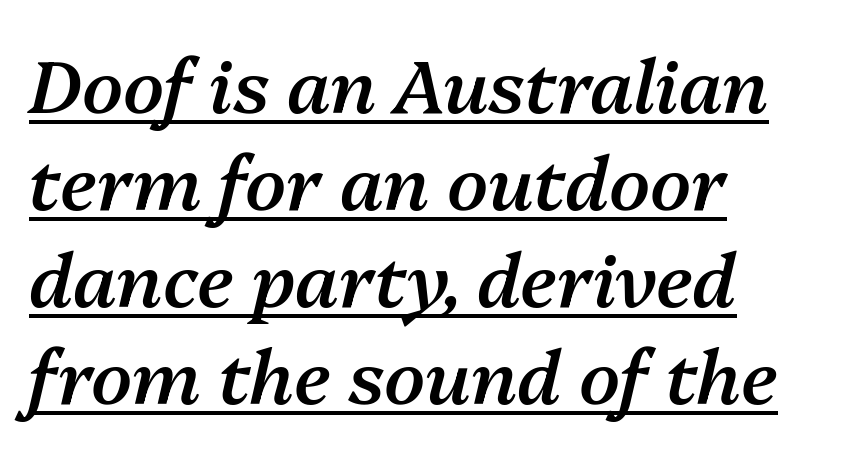
{"italic": "yes", "lean": "right", "slant_degrees": 13, "bold": "semi", "weight": "semibold", "width": "normal", "stroke_contrast": "medium", "x_height": "medium", "monospaced": "no", "underline": "yes", "align": "left", "line_spacing": "normal", "line_spacing_ratio": 1.31, "letter_spacing": "normal", "letter_spacing_em": 0.0, "glyph_px": 74}
